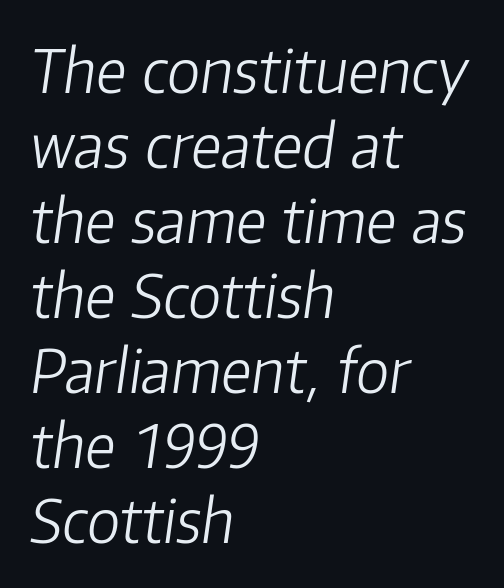
The image shows 60 px light type, italic (leaning right); set left-aligned, normal line spacing (1.25x), normal letter spacing, not underlined; low stroke contrast and a medium x-height.
